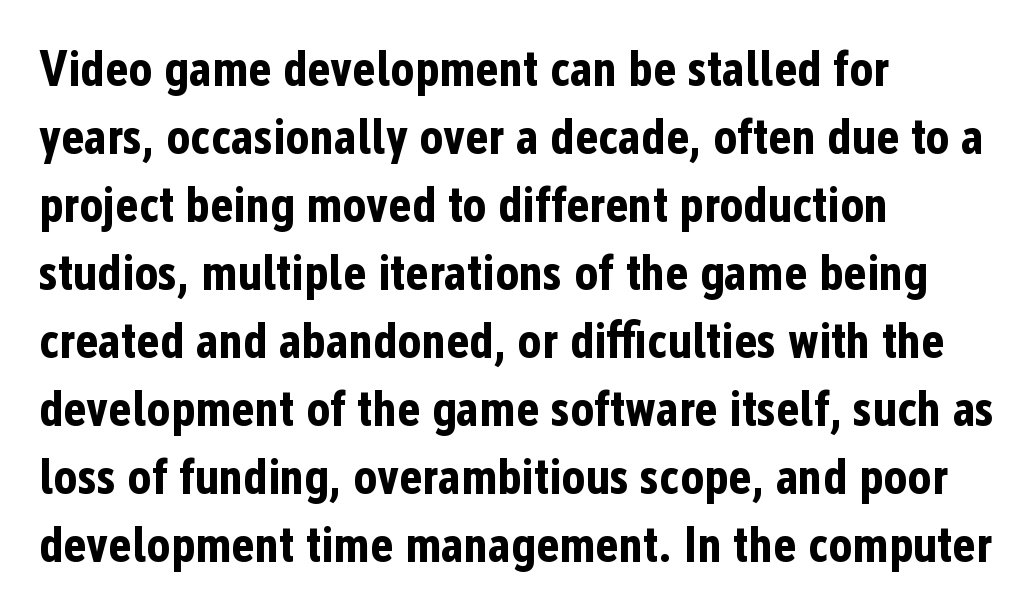
Q: Is the text bold? A: Yes.
Q: Is the text italic (slanted)? A: No, it is upright.
Q: Is the typeface a serif or a sans-serif typeface? A: Sans-serif.
Q: Is the text underlined? A: No.
Q: How is the paragraph aligned? A: Left-aligned.
Q: Is the spacing between letters normal or unusually wide? A: Normal.
Q: Is the spacing between lines tight, normal or loose? A: Normal.
Q: Width (condensed, normal, or wide)? A: Condensed.
Q: Stroke contrast? A: Low.
Q: x-height? A: Medium.
Q: Monospaced? A: No.
